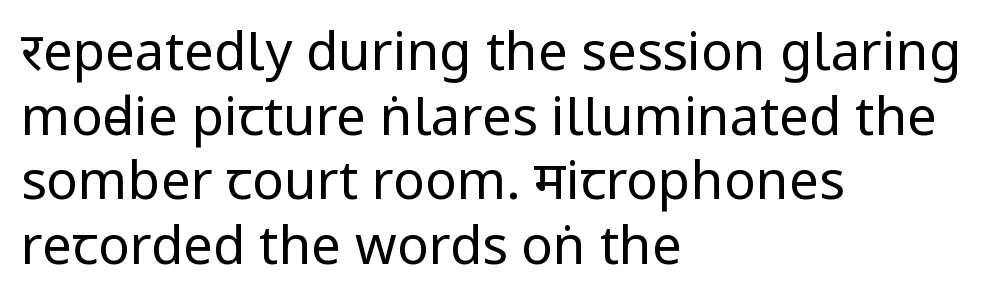
{"serif": "no", "italic": "no", "bold": "no", "weight": "regular", "width": "condensed", "stroke_contrast": "low", "x_height": "large", "monospaced": "no", "underline": "no", "align": "left", "line_spacing_ratio": 1.22, "letter_spacing": "normal", "letter_spacing_em": 0.0, "glyph_px": 53}
